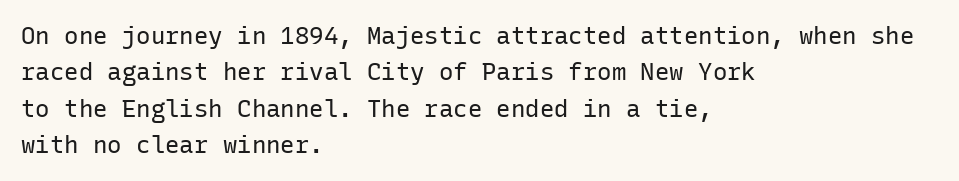
The image shows 24 px text type, upright; set left-aligned, normal line spacing (1.52x), normal letter spacing, not underlined.
